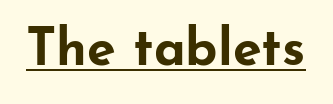
{"serif": "no", "italic": "no", "bold": "yes", "weight": "bold", "width": "wide", "stroke_contrast": "low", "x_height": "small", "monospaced": "no", "underline": "yes", "letter_spacing": "normal", "letter_spacing_em": 0.0, "glyph_px": 52}
